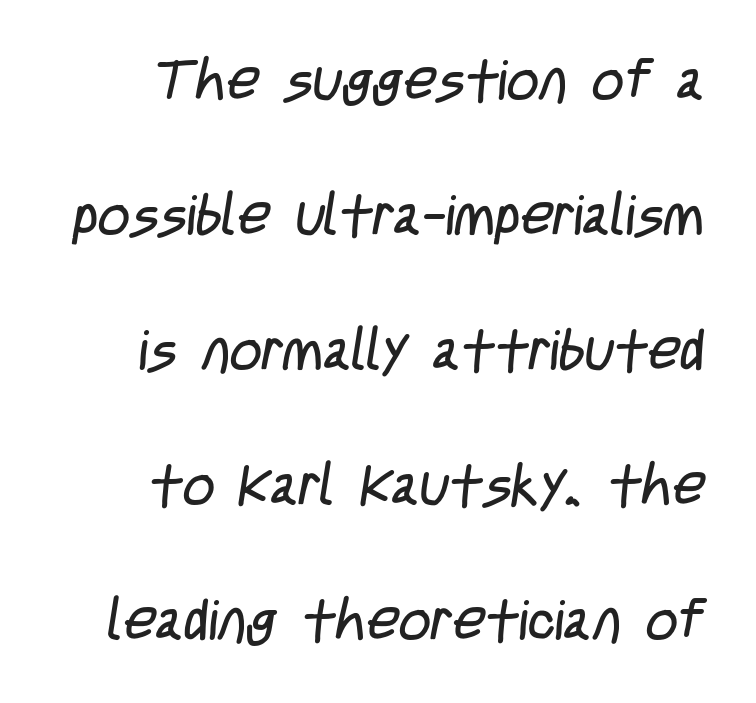
You can tell from the bare stems that sans-serif type was used. Nobody drew a line under any word here. The designer dialed line spacing up above the default. Weight: in the light-to-regular range. Words appear dense and cohesive because spacing is normal.
